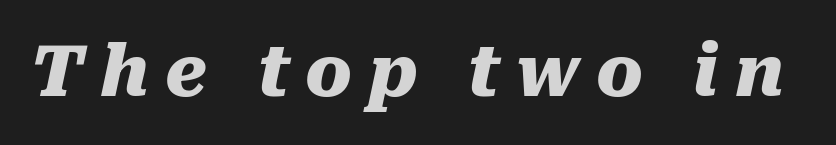
The typography opts for an oblique posture over an upright one. Glyph-to-glyph distance is far greater than everyday printed text. Plain, unruled lines of type. Emphasis by weight is at full strength: bold. Note the varied advance widths — an 'i' is clearly narrower than an 'm'.
